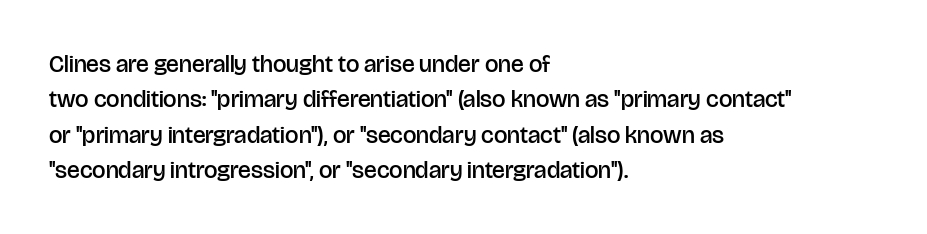
The image shows 24 px text type, upright; set left-aligned, normal line spacing (1.47x), normal letter spacing, not underlined.
